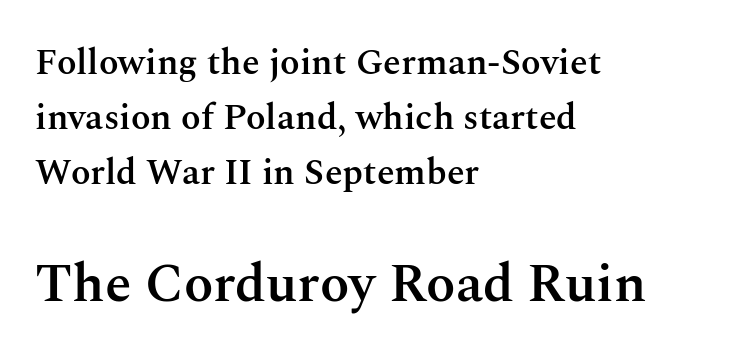
Typeset ragged right — the left edge is the straight one. The lower block of text is set noticeably larger than the block above it. Vertical strokes here are truly vertical. These lines carry some extra weight — a demibold, not a full bold.
